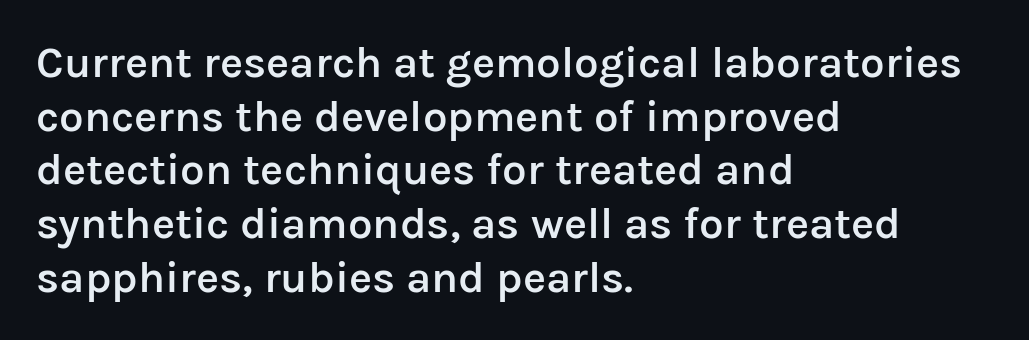
{"serif": "no", "italic": "no", "bold": "semi", "weight": "semibold", "width": "normal", "stroke_contrast": "low", "x_height": "medium", "monospaced": "no", "underline": "no", "align": "left", "line_spacing_ratio": 1.22, "letter_spacing": "normal", "letter_spacing_em": 0.0, "glyph_px": 44}
